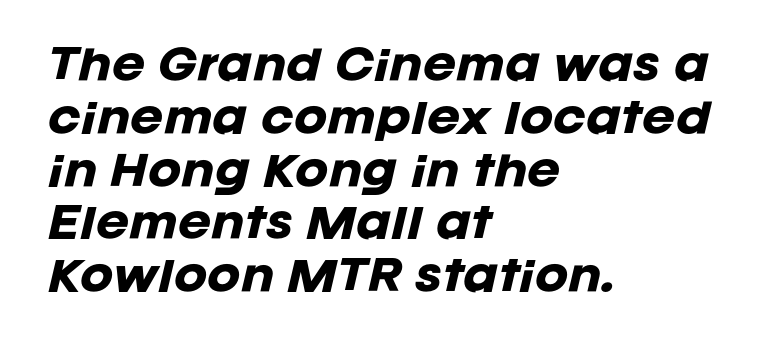
The passage shown is typed in a proportional face where columns would drift. In terms of posture, this sample is oblique. Nothing unusual about the tracking: characters are spaced as the font intends. This rendering features lettering with no underline. Baseline-to-baseline distance is the conventional proportion of letter height.
